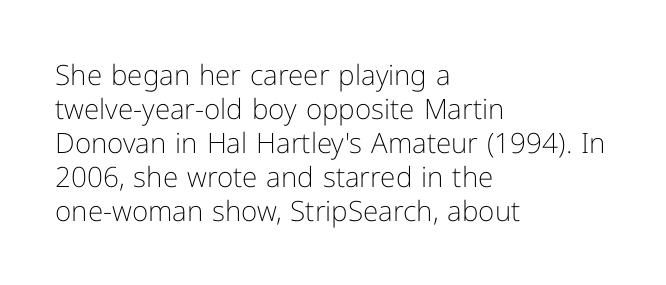
Spacing verdict: proportional, widths tailored to each character. Unbolded letterforms with no extra heft. Is the block centered? No — it sits flush against the left margin. Words appear dense and cohesive because spacing is normal. Nope, not italic — everything's standing straight. Are there feet on the stems? There aren't — it's a sans.
